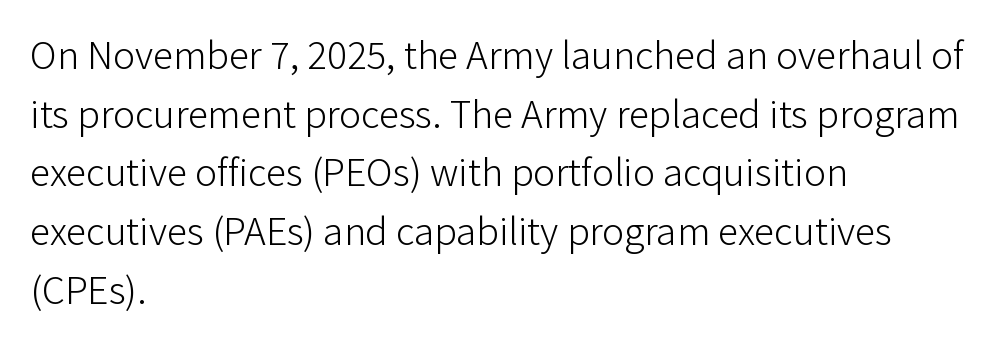
{"serif": "no", "italic": "no", "bold": "no", "weight": "light", "width": "normal", "stroke_contrast": "low", "x_height": "medium", "monospaced": "no", "underline": "no", "align": "left", "line_spacing": "normal", "line_spacing_ratio": 1.43, "letter_spacing": "normal", "letter_spacing_em": 0.0, "glyph_px": 41}
